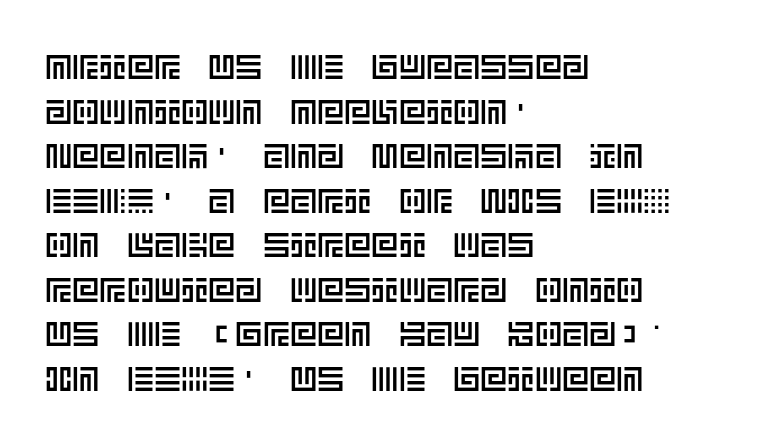
Vertical strokes here are truly vertical. A typesetter would call this leading conventional body-copy spacing. Which margin do the lines hug? The left one — the right edge is uneven. The letters sit at their default tracking, neither squeezed nor spread.
